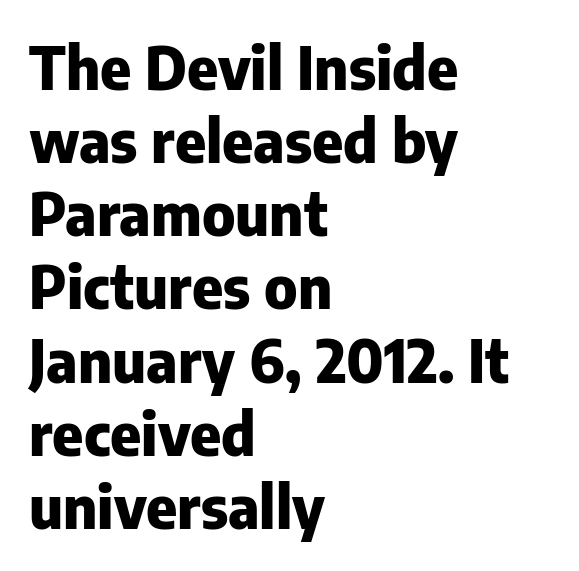
The image shows 59 px heavy sans-serif type, upright; set left-aligned, line spacing 1.24x, normal letter spacing, not underlined; low stroke contrast and a medium x-height.
